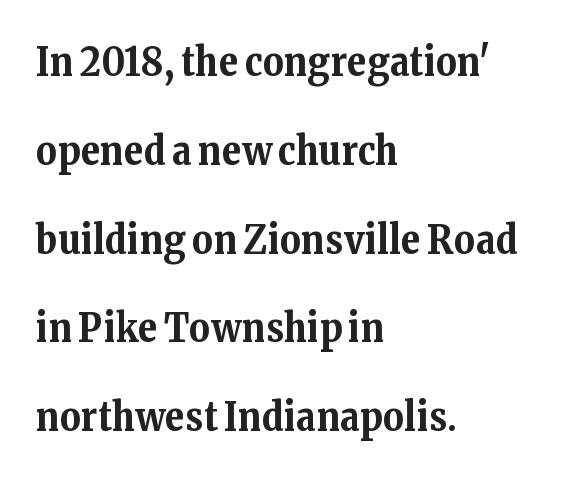
{"serif": "yes", "italic": "no", "bold": "yes", "weight": "bold", "width": "normal", "stroke_contrast": "medium", "x_height": "medium", "monospaced": "no", "underline": "no", "align": "left", "line_spacing": "loose", "line_spacing_ratio": 2.22, "letter_spacing": "normal", "letter_spacing_em": 0.0, "glyph_px": 40}
